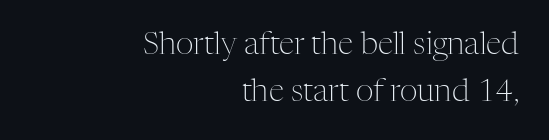
Q: Is the text bold? A: No.
Q: Is the text italic (slanted)? A: No, it is upright.
Q: Is the typeface a serif or a sans-serif typeface? A: Serif.
Q: Is the text underlined? A: No.
Q: How is the paragraph aligned? A: Right-aligned.
Q: Is the spacing between letters normal or unusually wide? A: Normal.
Q: Is the spacing between lines tight, normal or loose? A: Normal.
Q: Width (condensed, normal, or wide)? A: Normal.
Q: Stroke contrast? A: Medium.
Q: x-height? A: Medium.
Q: Monospaced? A: No.
